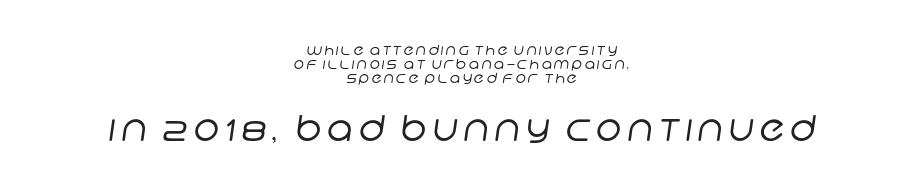
The image shows 35 px regular-weight sans-serif type; set centered, tight line spacing (0.99x), not underlined; the second (bottom) block is 2.5x larger; low stroke contrast and a large x-height.
